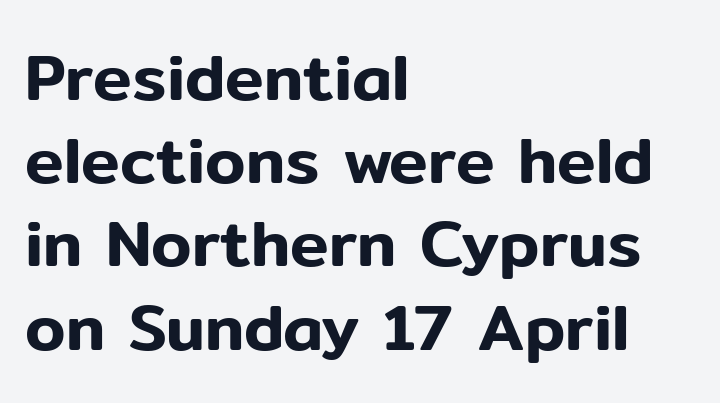
{"serif": "no", "italic": "no", "width": "normal", "stroke_contrast": "low", "x_height": "medium", "monospaced": "no", "underline": "no", "align": "left", "line_spacing": "normal", "line_spacing_ratio": 1.28, "letter_spacing": "normal", "letter_spacing_em": 0.0, "glyph_px": 65}
